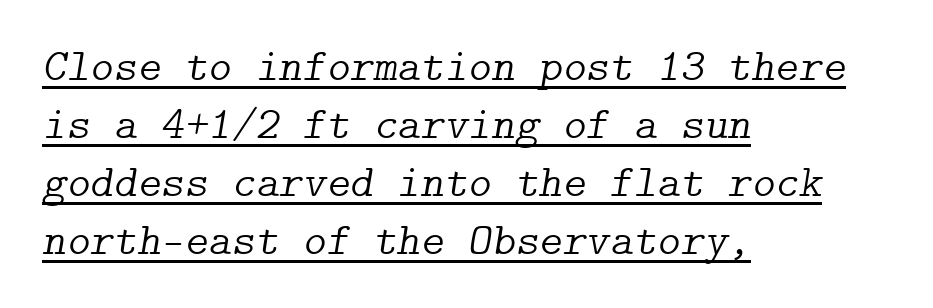
{"serif": "yes", "italic": "yes", "lean": "right", "slant_degrees": 9, "bold": "no", "weight": "light", "width": "normal", "stroke_contrast": "low", "x_height": "medium", "underline": "yes", "align": "left", "line_spacing": "normal", "line_spacing_ratio": 1.29, "letter_spacing": "normal", "letter_spacing_em": 0.0, "glyph_px": 45}
